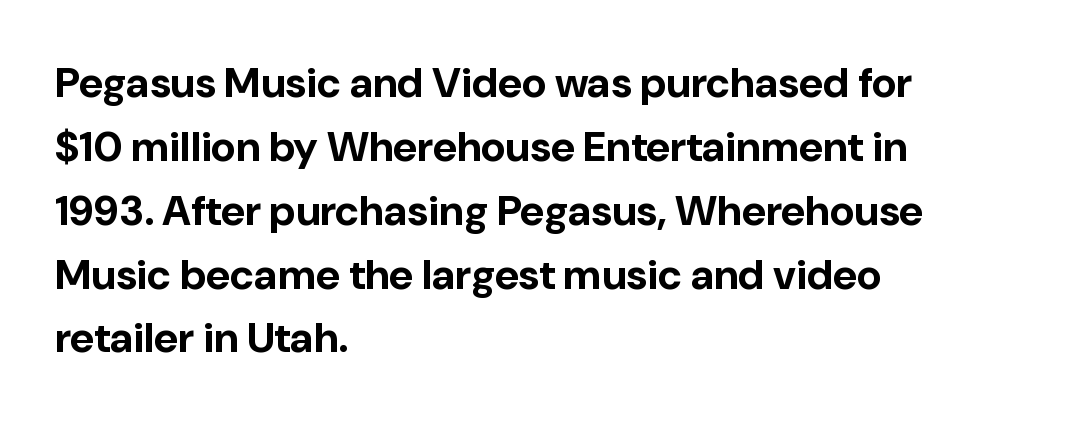
Does the type have serifs? No, each stem ends abruptly. The words here are not underlined. Line beginnings align vertically; line endings do not. These lines are rendered in a variable-pitch font.
